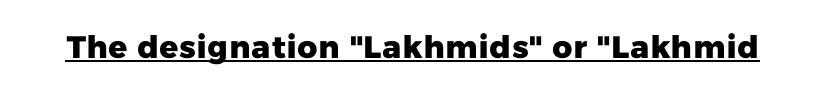
The image shows 31 px heavy sans-serif type; set normal letter spacing, underlined; low stroke contrast and a medium x-height.
